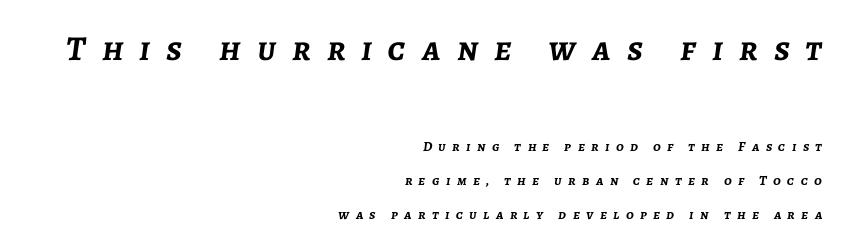
Q: Is the text bold? A: Yes.
Q: Is the text italic (slanted)? A: Yes, it leans right by about 7 degrees.
Q: Is the text underlined? A: No.
Q: How is the paragraph aligned? A: Right-aligned.
Q: Is the spacing between letters normal or unusually wide? A: Unusually wide.
Q: Is the spacing between lines tight, normal or loose? A: Loose.
Q: Which block of text is set in a larger size, the first (top) or the second (bottom)? A: The first (top) one.
Q: Width (condensed, normal, or wide)? A: Normal.
Q: Stroke contrast? A: Low.
Q: x-height? A: Medium.
Q: Monospaced? A: No.
